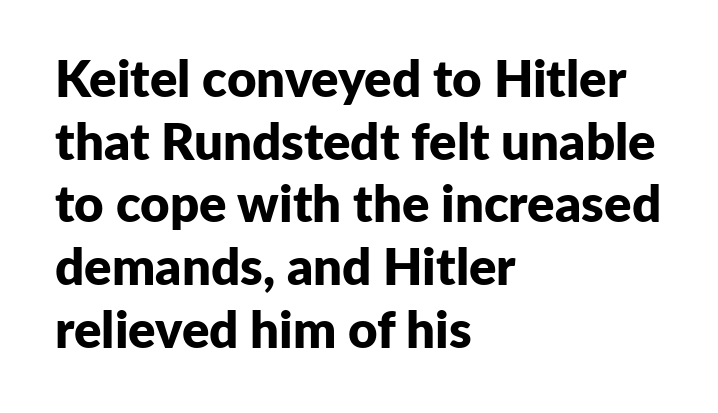
Q: Is the text bold? A: Yes.
Q: Is the text italic (slanted)? A: No, it is upright.
Q: Is the typeface a serif or a sans-serif typeface? A: Sans-serif.
Q: Is the text underlined? A: No.
Q: How is the paragraph aligned? A: Left-aligned.
Q: Is the spacing between letters normal or unusually wide? A: Normal.
Q: Width (condensed, normal, or wide)? A: Normal.
Q: Stroke contrast? A: Low.
Q: x-height? A: Medium.
Q: Monospaced? A: No.
